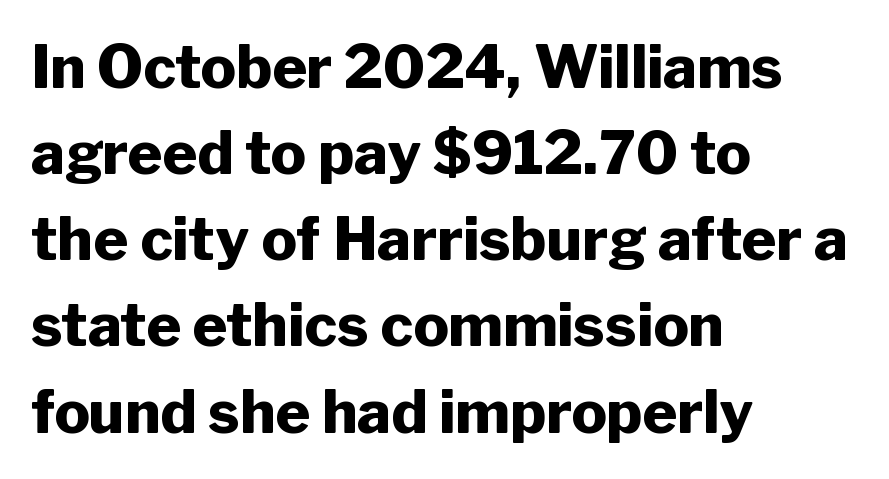
The image shows 59 px heavy sans-serif type, upright; set left-aligned, normal line spacing (1.46x), normal letter spacing, not underlined; low stroke contrast and a medium x-height.
